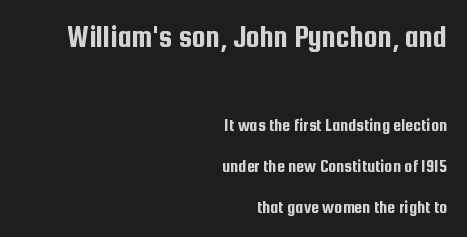
The image shows 31 px condensed sans-serif type, upright; set right-aligned, loose line spacing (2.27x), normal letter spacing, not underlined; the first (top) block is 1.72x larger; low stroke contrast and a medium x-height.
